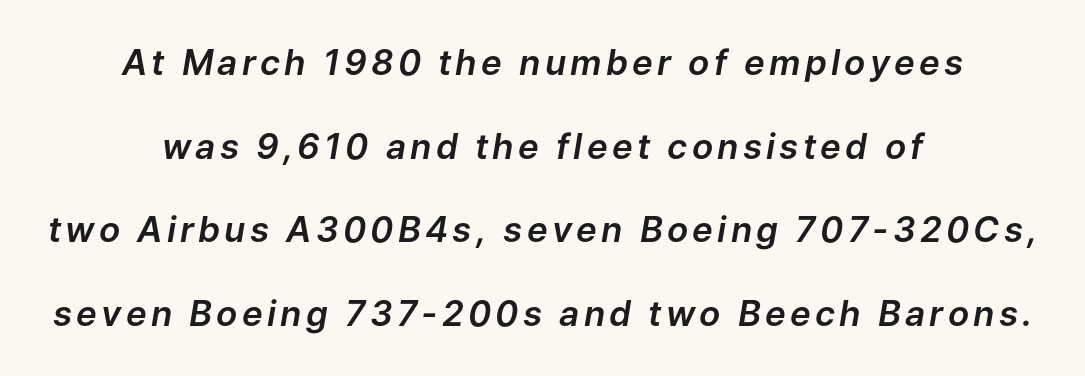
This rendering features lettering with no underline. Reading down the block, each line starts at a different indent, mirrored at its end. The letters advance in unequal steps, a hallmark of proportional type. Looking at the ascenders, they clearly lean.
